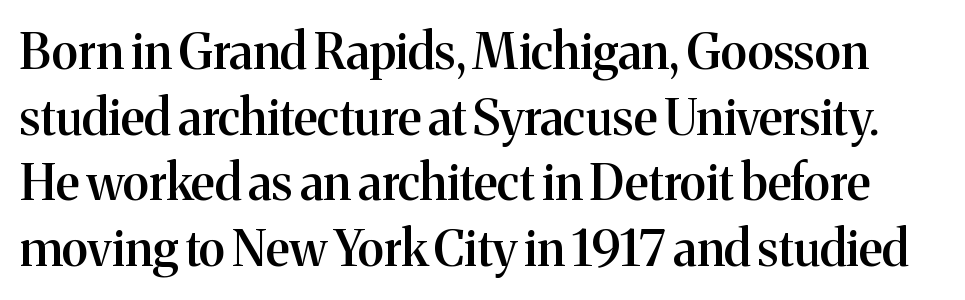
A serif font was chosen for this passage. Check under the words: just untouched page. The rendering keeps characters at their native spacing. You can tell it's not italic because the verticals are truly vertical. Students, this is semibold: more ink than regular, less than bold.
